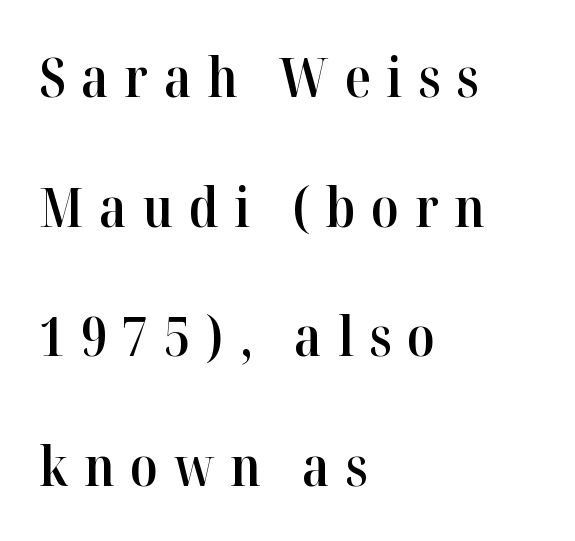
A typesetter would call this proportional, since set widths differ per character. Is the type bold? Partly — it's a semibold, heavier than regular but not fully bold. A serif font was chosen for this passage. This sample uses expanded letter spacing, leaving extra air between glyphs. This rendering uses left alignment, leaving the right contour irregular.
